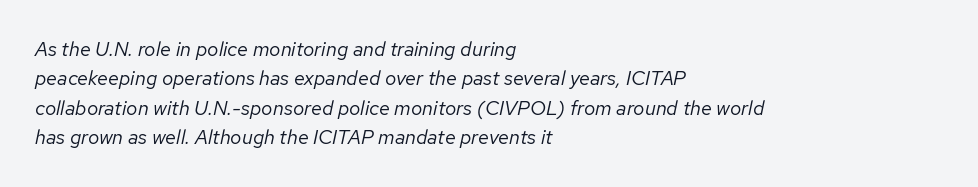
{"italic": "yes", "lean": "right", "slant_degrees": 12, "bold": "no", "underline": "no", "align": "left", "line_spacing": "normal", "line_spacing_ratio": 1.47, "letter_spacing": "normal", "letter_spacing_em": 0.0, "glyph_px": 20}
